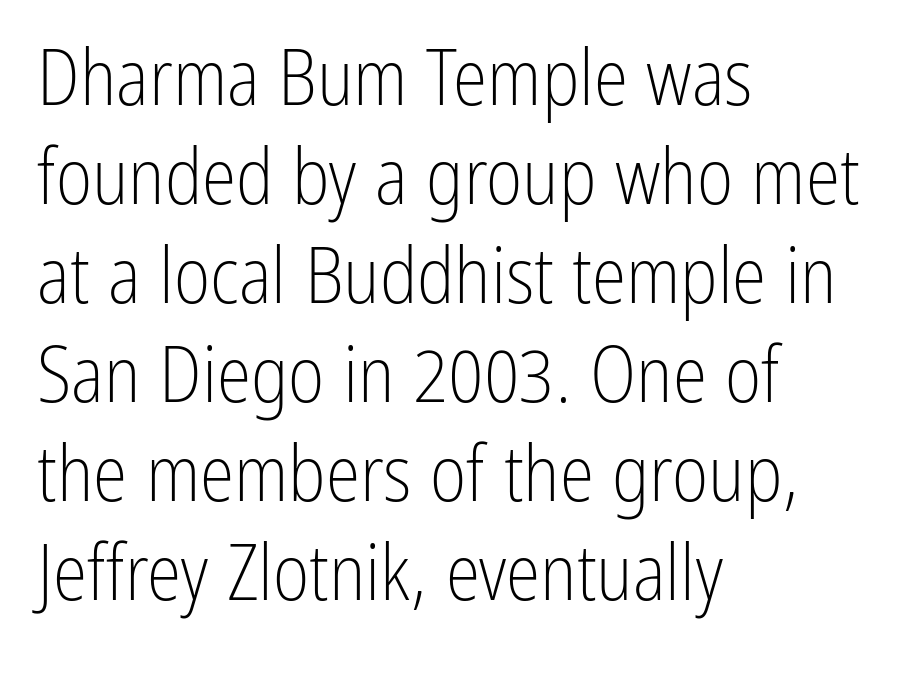
Q: Is the text bold? A: No.
Q: Is the text italic (slanted)? A: No, it is upright.
Q: Is the typeface a serif or a sans-serif typeface? A: Sans-serif.
Q: Is the text underlined? A: No.
Q: How is the paragraph aligned? A: Left-aligned.
Q: Is the spacing between letters normal or unusually wide? A: Normal.
Q: Is the spacing between lines tight, normal or loose? A: Normal.
Q: Width (condensed, normal, or wide)? A: Condensed.
Q: Stroke contrast? A: Low.
Q: x-height? A: Medium.
Q: Monospaced? A: No.
